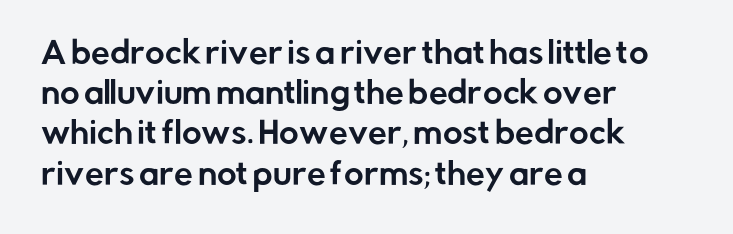
The image shows 30 px sans-serif type, upright; set left-aligned, normal line spacing (1.34x), normal letter spacing, not underlined; low stroke contrast and a medium x-height.
